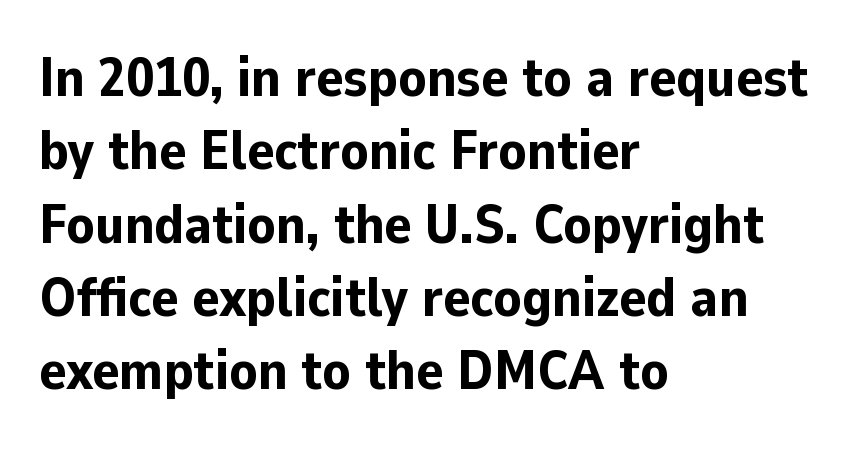
The image shows 56 px bold sans-serif type, upright; set left-aligned, normal line spacing (1.31x), normal letter spacing, not underlined; low stroke contrast and a medium x-height.
